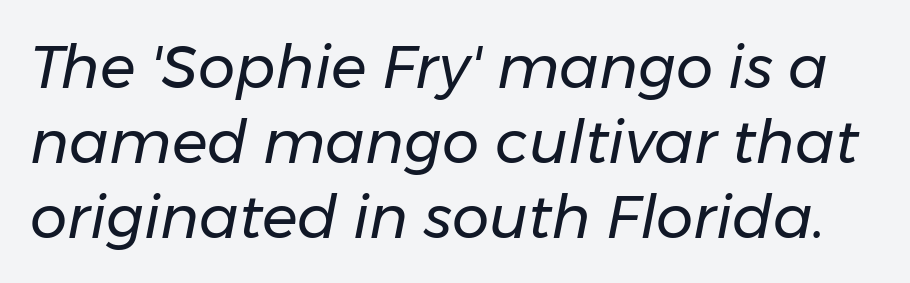
{"italic": "yes", "lean": "right", "slant_degrees": 11, "bold": "no", "weight": "regular", "width": "normal", "stroke_contrast": "low", "x_height": "medium", "monospaced": "no", "underline": "no", "line_spacing": "normal", "line_spacing_ratio": 1.27, "letter_spacing": "normal", "letter_spacing_em": 0.0, "glyph_px": 59}
